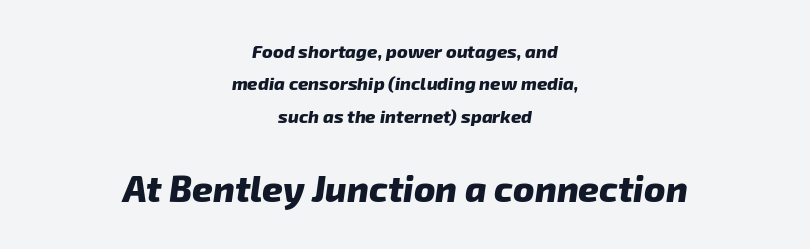
The typesetting leans heavy: a genuine bold. If you squint, the bottom block still reads clearly — it's the larger of the two. The glyphs are unaccompanied by any horizontal stroke below them. Is this a sans? Yes — the strokes have no serifs. This sample is center-justified, so both line endings float freely.
